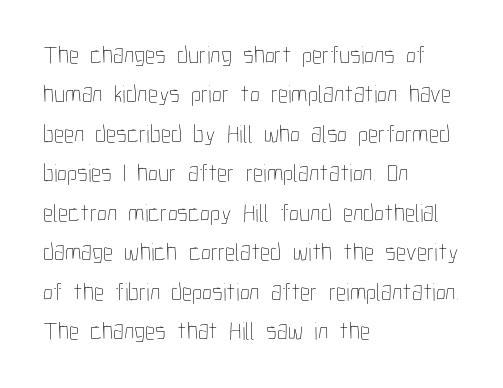
Q: Is the text bold? A: No.
Q: Is the text italic (slanted)? A: No, it is upright.
Q: Is the text underlined? A: No.
Q: How is the paragraph aligned? A: Left-aligned.
Q: Is the spacing between letters normal or unusually wide? A: Normal.
Q: Is the spacing between lines tight, normal or loose? A: Normal.
